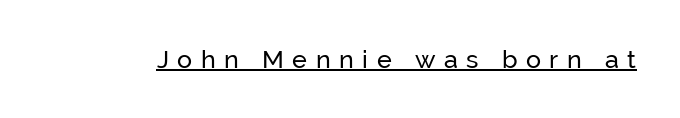
Q: Is the text italic (slanted)? A: No, it is upright.
Q: Is the text underlined? A: Yes.
Q: Is the spacing between letters normal or unusually wide? A: Unusually wide.
